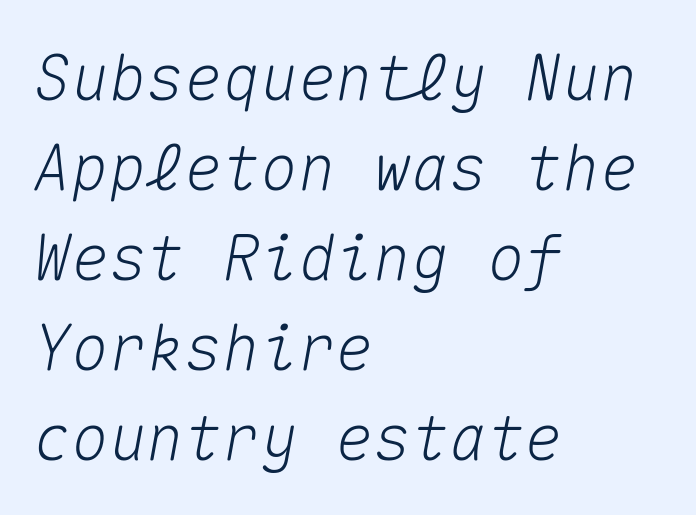
How would I describe the line gaps? Plain and ordinary. Beneath every word, the page is bare. These lines stack with their left ends in a neat column. Nothing unusual about the tracking: characters are spaced as the font intends. Spacing verdict: monospaced, one width for all characters.
